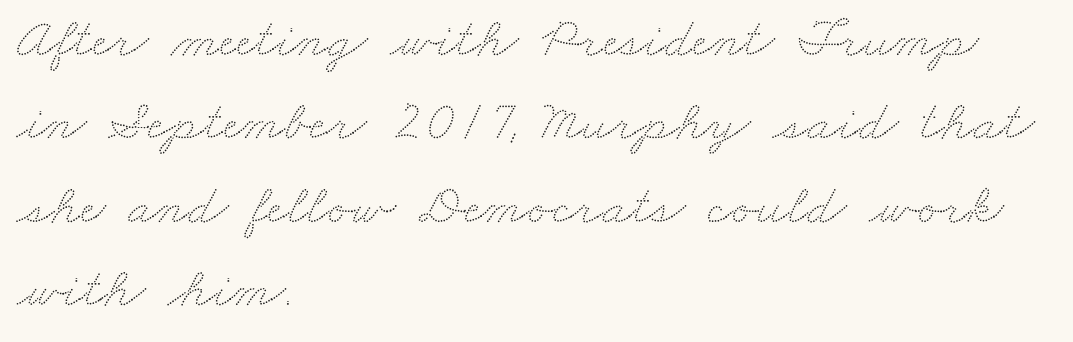
{"width": "wide", "stroke_contrast": "low", "x_height": "small", "monospaced": "no", "underline": "no", "align": "left", "line_spacing": "normal", "line_spacing_ratio": 1.49, "letter_spacing": "normal", "letter_spacing_em": 0.0, "glyph_px": 56}
